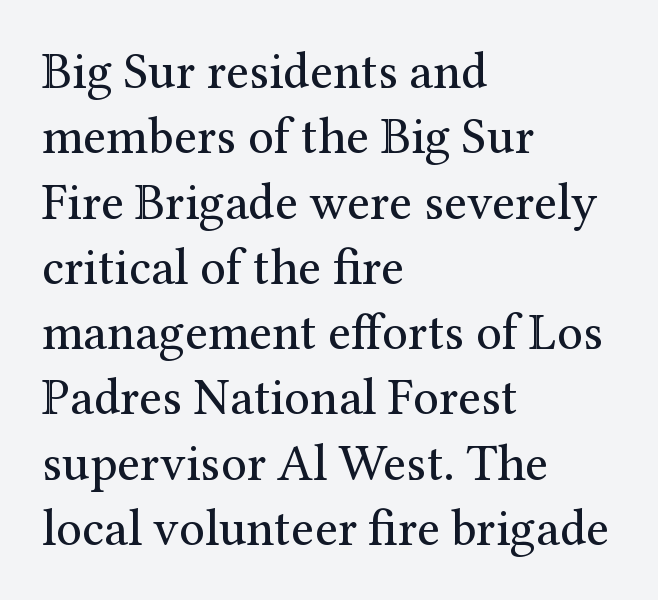
The image shows 51 px regular-weight serif type, upright; set left-aligned, normal line spacing (1.28x), normal letter spacing, not underlined; medium stroke contrast and a medium x-height.
